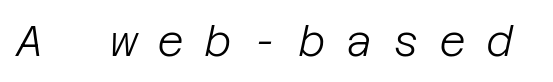
Looking at the ascenders, they clearly lean. Nobody drew a line under any word here. Loose tracking; the words dissolve into strings of separated letters. The typesetting does not lean heavy: it is not bold.
